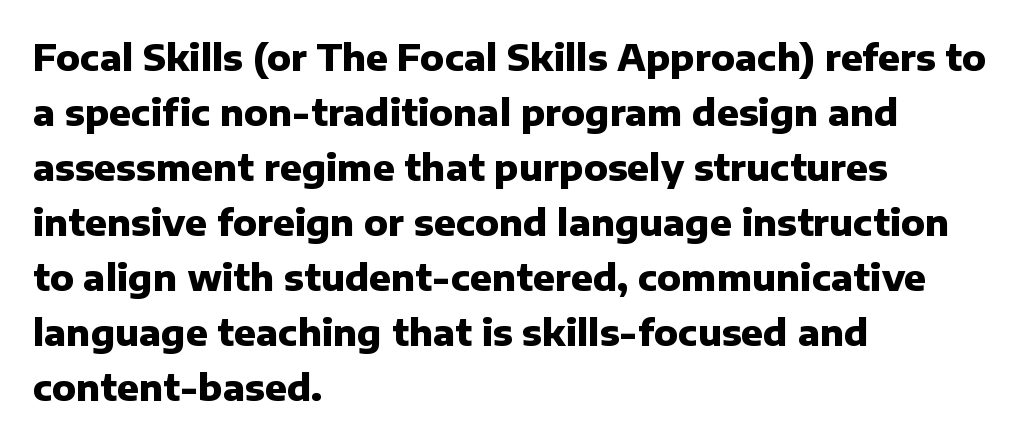
Q: Is the text bold? A: Yes.
Q: Is the text italic (slanted)? A: No, it is upright.
Q: Is the typeface a serif or a sans-serif typeface? A: Sans-serif.
Q: Is the text underlined? A: No.
Q: How is the paragraph aligned? A: Left-aligned.
Q: Is the spacing between letters normal or unusually wide? A: Normal.
Q: Is the spacing between lines tight, normal or loose? A: Normal.
Q: Width (condensed, normal, or wide)? A: Normal.
Q: Stroke contrast? A: Low.
Q: x-height? A: Medium.
Q: Monospaced? A: No.
